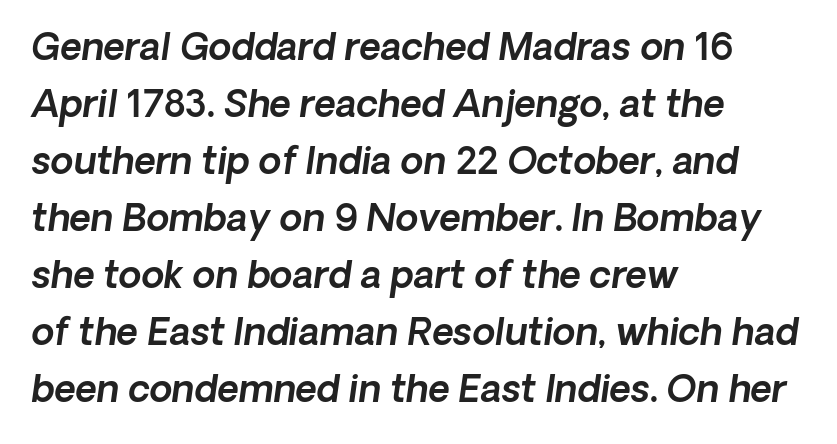
Q: Is the text italic (slanted)? A: Yes, it leans right by about 8 degrees.
Q: Is the text underlined? A: No.
Q: How is the paragraph aligned? A: Left-aligned.
Q: Is the spacing between letters normal or unusually wide? A: Normal.
Q: Is the spacing between lines tight, normal or loose? A: Normal.
Q: Width (condensed, normal, or wide)? A: Normal.
Q: x-height? A: Medium.
Q: Monospaced? A: No.
